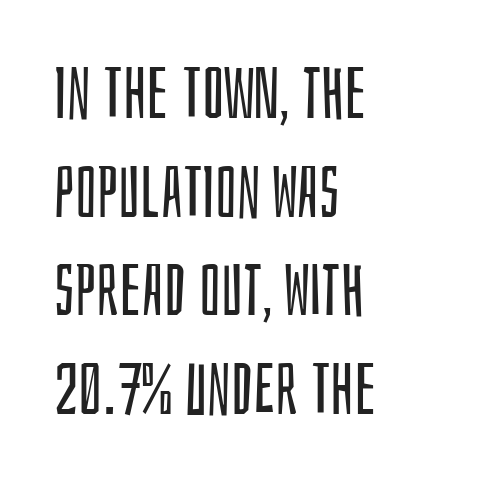
A sans-serif font was chosen for this passage. This is the regular roman posture of the typeface. The space directly below the letters is spotless. How would I describe the line gaps? Plain and ordinary. Varying glyph widths throughout — classic text-font behaviour. Tracking here is standard; glyphs follow each other at the usual distance.
